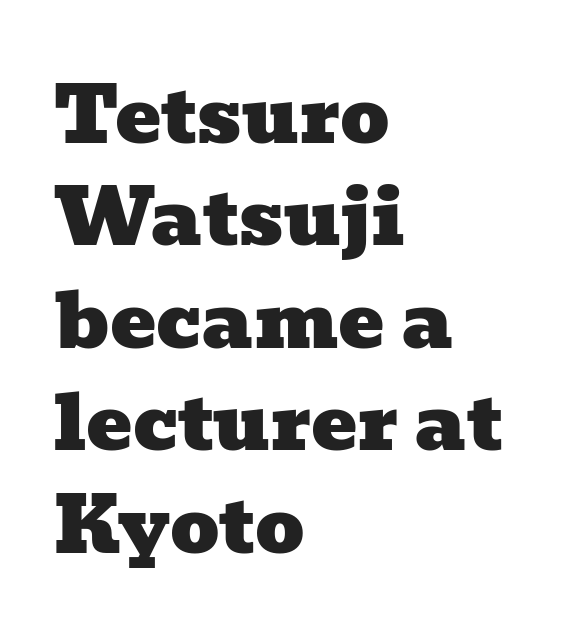
This rendering features lettering with no underline. Each letter keeps its own natural width here, so spacing adapts to shape. The paragraph has a hard left edge and a soft right edge. The rows are spaced the way most documents space them.
